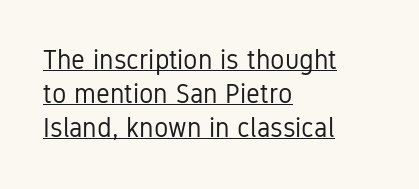
Q: Is the text bold? A: No.
Q: Is the text italic (slanted)? A: No, it is upright.
Q: Is the text underlined? A: Yes.
Q: How is the paragraph aligned? A: Left-aligned.
Q: Is the spacing between letters normal or unusually wide? A: Normal.
Q: Is the spacing between lines tight, normal or loose? A: Normal.
